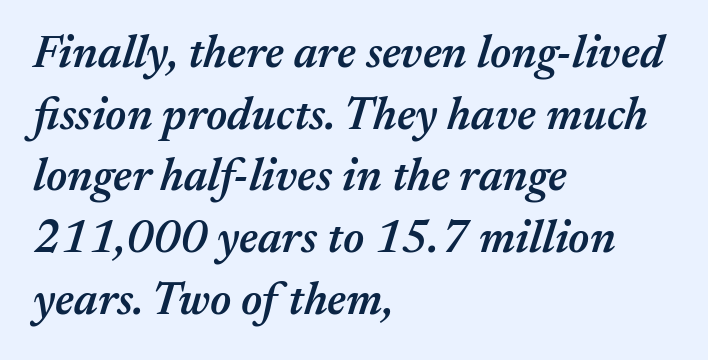
The image shows 46 px semibold type, italic (leaning right); set left-aligned, normal line spacing (1.34x), normal letter spacing, not underlined; medium stroke contrast and a medium x-height.
